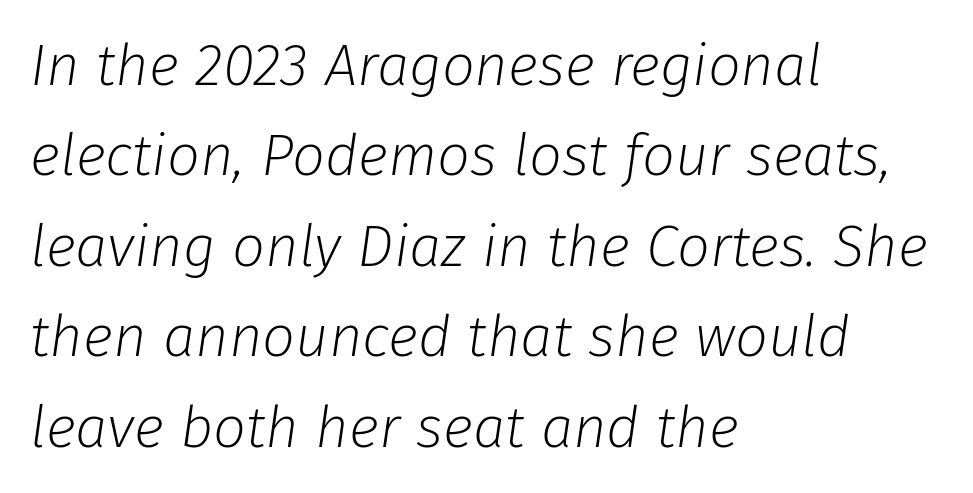
The image shows 58 px light type, italic (leaning right); set left-aligned, normal line spacing (1.56x), normal letter spacing, not underlined; low stroke contrast and a medium x-height.
